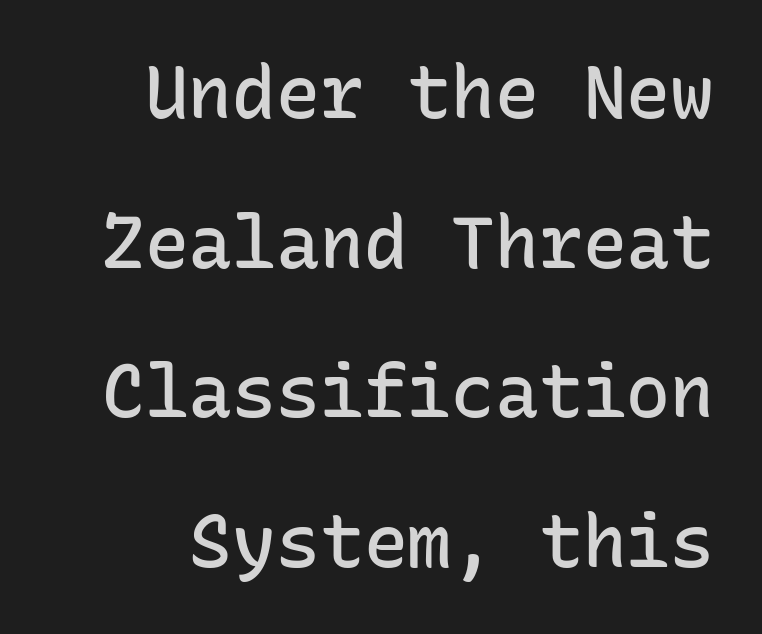
{"serif": "no", "italic": "no", "bold": "semi", "weight": "semibold", "width": "normal", "stroke_contrast": "low", "x_height": "medium", "monospaced": "yes", "underline": "no", "line_spacing": "loose", "line_spacing_ratio": 2.05, "letter_spacing": "normal", "letter_spacing_em": 0.0, "glyph_px": 73}
